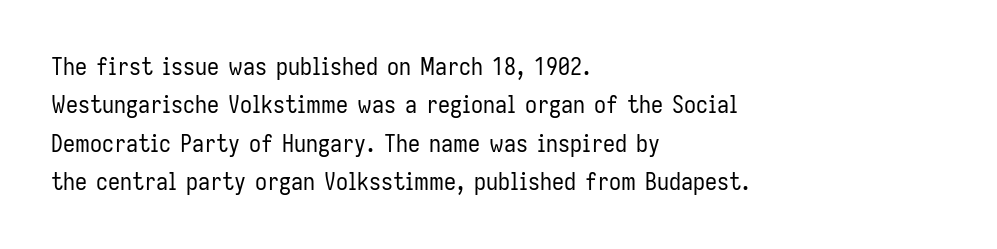
The image shows 24 px text type, upright; set left-aligned, normal line spacing (1.6x), normal letter spacing, not underlined.
